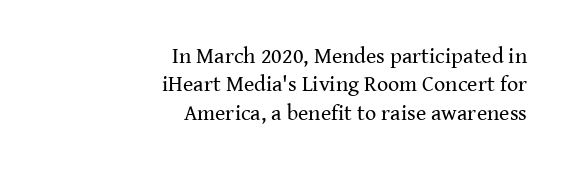
{"italic": "no", "bold": "no", "underline": "no", "align": "right", "line_spacing": "normal", "line_spacing_ratio": 1.29, "letter_spacing": "normal", "letter_spacing_em": 0.0, "glyph_px": 22}
